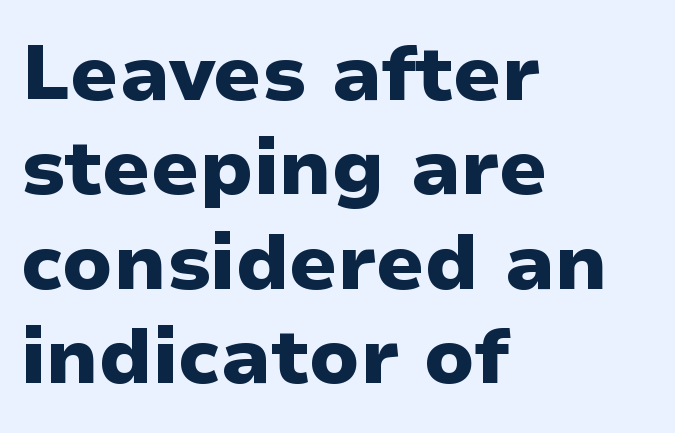
You could call the tracking neutral — neither tight nor loose. Serif or sans? Sans — the stroke terminals are bare. The letters advance in unequal steps, a hallmark of proportional type. The face used here has the dense, thick strokes of a bold.
